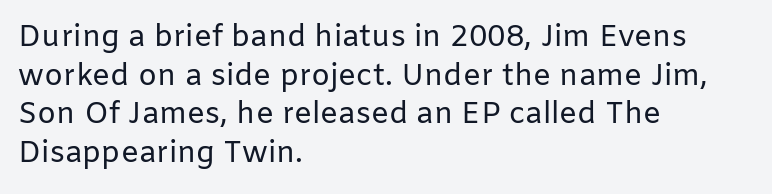
Q: Is the text bold? A: No.
Q: Is the text italic (slanted)? A: No, it is upright.
Q: Is the typeface a serif or a sans-serif typeface? A: Sans-serif.
Q: Is the text underlined? A: No.
Q: How is the paragraph aligned? A: Left-aligned.
Q: Is the spacing between letters normal or unusually wide? A: Normal.
Q: Is the spacing between lines tight, normal or loose? A: Normal.
Q: Width (condensed, normal, or wide)? A: Normal.
Q: Stroke contrast? A: Low.
Q: x-height? A: Medium.
Q: Monospaced? A: No.
